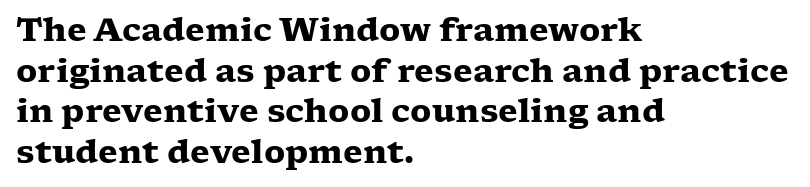
The image shows 32 px heavy, wide serif type, upright; set left-aligned, normal line spacing (1.27x), normal letter spacing, not underlined; low stroke contrast and a medium x-height.
